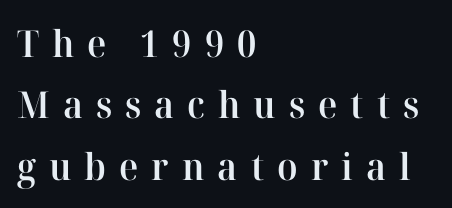
{"serif": "yes", "italic": "no", "bold": "semi", "weight": "semibold", "width": "normal", "stroke_contrast": "high", "x_height": "medium", "monospaced": "no", "underline": "no", "align": "left", "line_spacing": "normal", "line_spacing_ratio": 1.66, "letter_spacing": "wide", "letter_spacing_em": 0.35, "glyph_px": 37}
